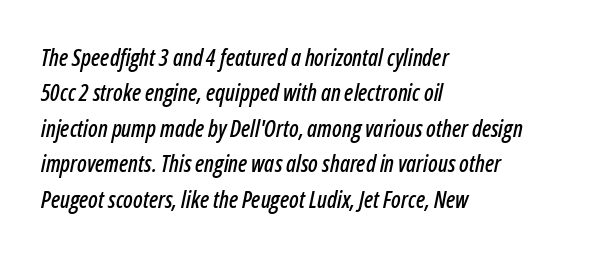
The image shows 23 px text type, italic (leaning right); set left-aligned, normal line spacing (1.54x), normal letter spacing, not underlined.
